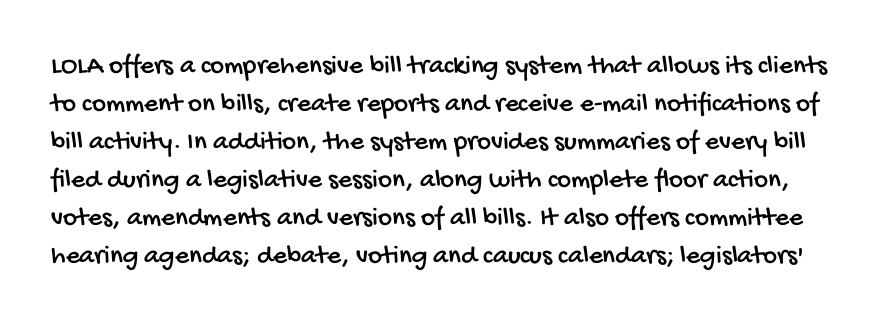
The image shows 27 px text type; set normal line spacing (1.41x), normal letter spacing, not underlined.
